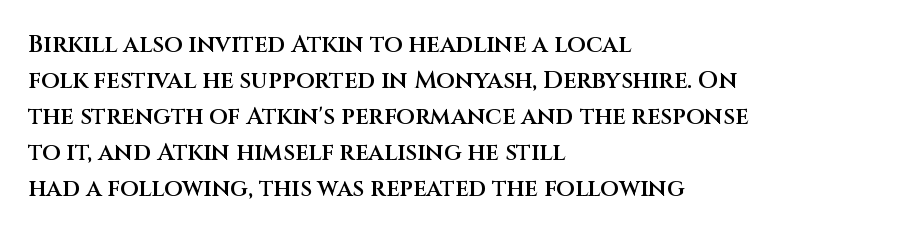
{"italic": "no", "bold": "semi", "underline": "no", "align": "left", "line_spacing": "normal", "line_spacing_ratio": 1.5, "letter_spacing": "normal", "letter_spacing_em": 0.0, "glyph_px": 24}
